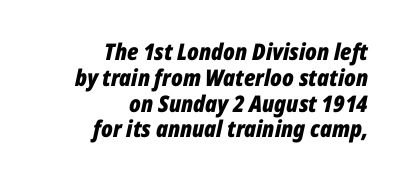
The image shows 23 px bold type, italic (leaning right); set right-aligned, tight line spacing (1.12x), normal letter spacing, not underlined.
